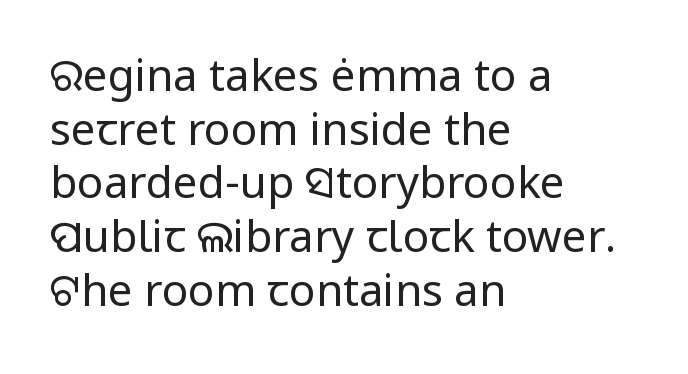
Q: Is the text bold? A: No.
Q: Is the text italic (slanted)? A: No, it is upright.
Q: Is the typeface a serif or a sans-serif typeface? A: Sans-serif.
Q: Is the text underlined? A: No.
Q: How is the paragraph aligned? A: Left-aligned.
Q: Is the spacing between letters normal or unusually wide? A: Normal.
Q: Width (condensed, normal, or wide)? A: Normal.
Q: Stroke contrast? A: Low.
Q: x-height? A: Medium.
Q: Monospaced? A: No.
